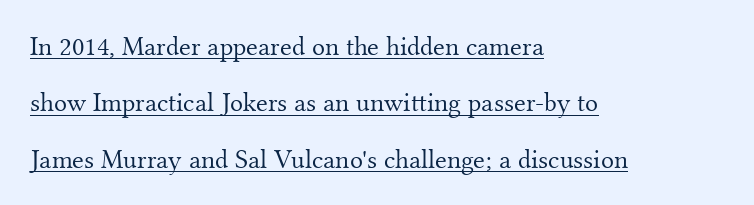
You can see a thin bar hugging the bottom of the glyphs. Italic: no, the glyphs are upright roman. The lines are quadded left. Weight class: somewhere from thin through regular. The leading is generous, giving the passage an open texture.
